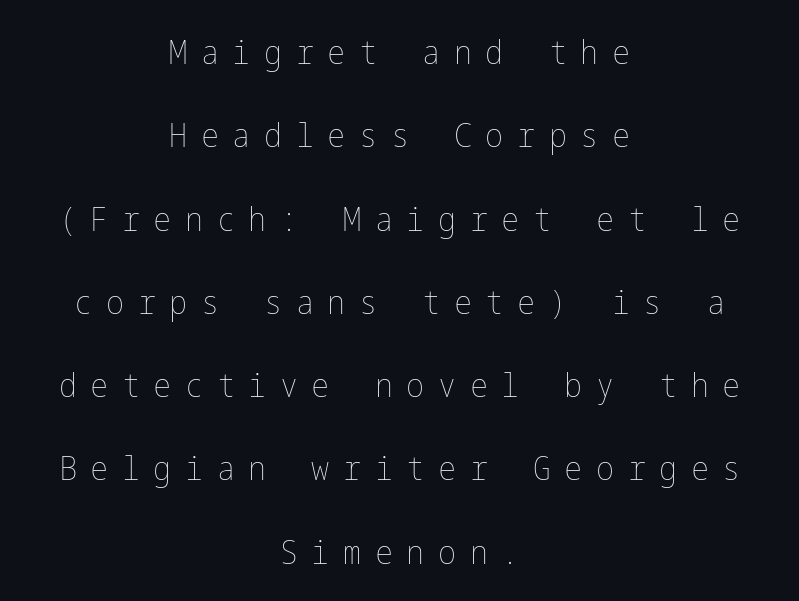
The image shows 34 px thin, condensed type, upright; set centered, loose line spacing (2.45x), unusually wide letter spacing (+0.4 em), not underlined; low stroke contrast and a medium x-height.
